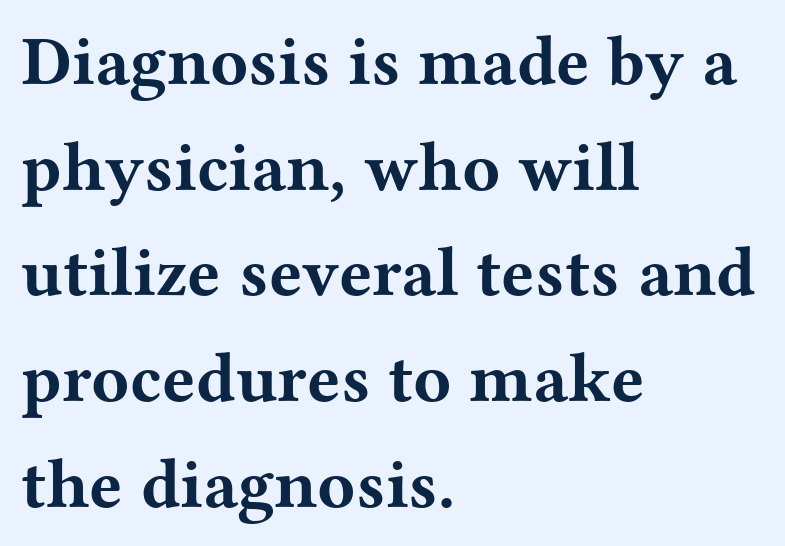
The image shows 70 px bold, wide serif type, upright; set left-aligned, normal line spacing (1.51x), normal letter spacing, not underlined; medium stroke contrast and a medium x-height.
